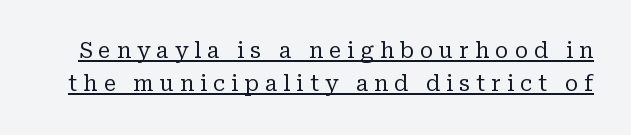
If you measured baseline to baseline, you'd find a middling distance. No heavy texture on the line: the type isn't bold. Glyph-to-glyph distance is far greater than everyday printed text. Students, observe the line beneath the letters — that is underlining. Every stem runs plumb, perpendicular to the baseline.
